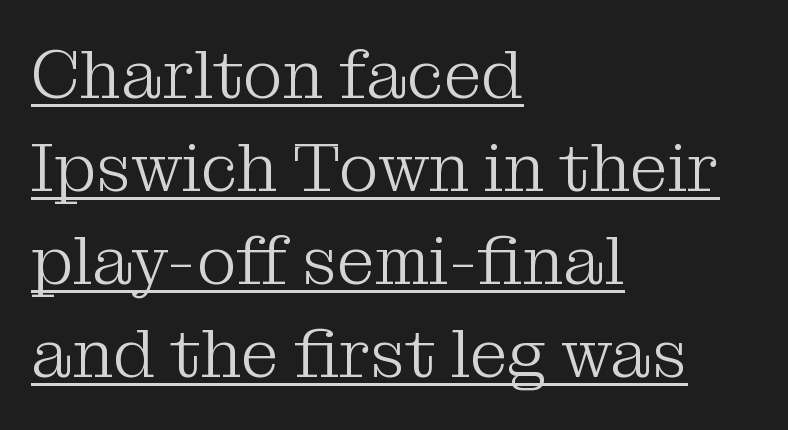
{"serif": "yes", "italic": "no", "bold": "no", "weight": "light", "width": "normal", "stroke_contrast": "medium", "x_height": "medium", "monospaced": "no", "underline": "yes", "align": "left", "line_spacing": "normal", "line_spacing_ratio": 1.37, "letter_spacing": "normal", "letter_spacing_em": 0.0, "glyph_px": 68}
